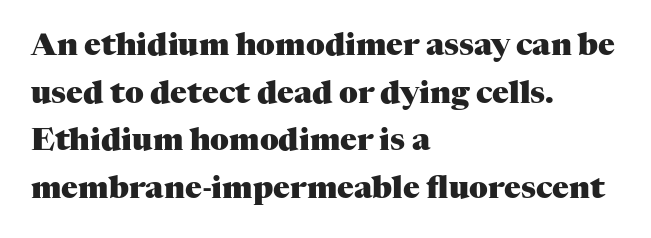
The vertical gap from one line to the next is medium. The typeface chosen for these lines features serifs. Each letter keeps its own natural width here, so spacing adapts to shape. The setting favours the left margin, as ordinary paragraphs usually do. The string is rendered with underlining switched off. Nobody touched the tracking dial on this one.
